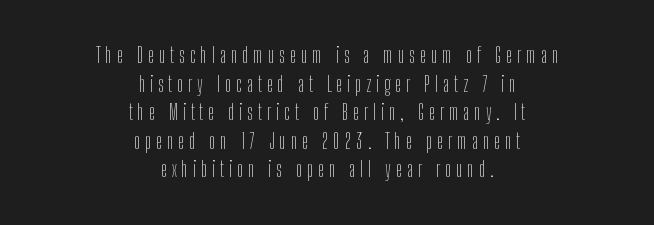
Q: Is the text bold? A: No.
Q: Is the text italic (slanted)? A: No, it is upright.
Q: Is the text underlined? A: No.
Q: How is the paragraph aligned? A: Centered.
Q: Is the spacing between letters normal or unusually wide? A: Unusually wide.
Q: Is the spacing between lines tight, normal or loose? A: Normal.
